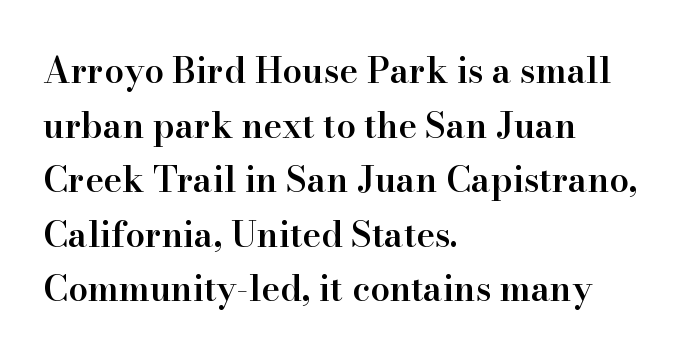
The image shows 35 px semibold serif type, upright; set left-aligned, normal line spacing (1.56x), normal letter spacing, not underlined; high stroke contrast and a small x-height.
